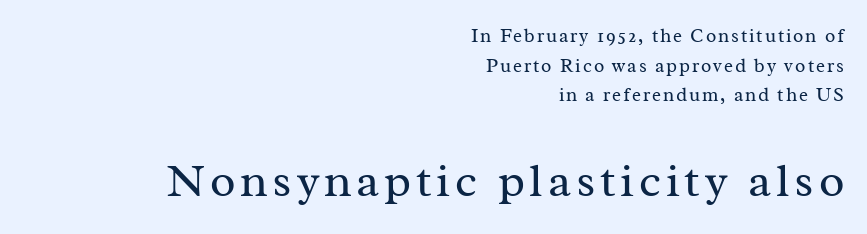
Varying glyph widths throughout — classic text-font behaviour. Short and long lines alike share a common ending point at right. Heaviness? Minimal to ordinary, like unemphasized prose. Each row of text sits above clean, open space. Italic: no, the glyphs are upright roman.
